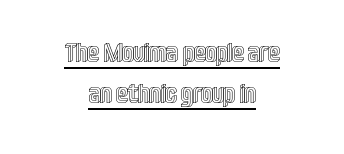
The gaps between neighbouring characters are ordinary and unremarkable. Quick note: interline space is typical. Is the block centered? Yes — each line is placed symmetrically about the middle. This sample uses an upright cut, with every glyph sitting square on the baseline. Emphasis is given by a line drawn under the lettering.
